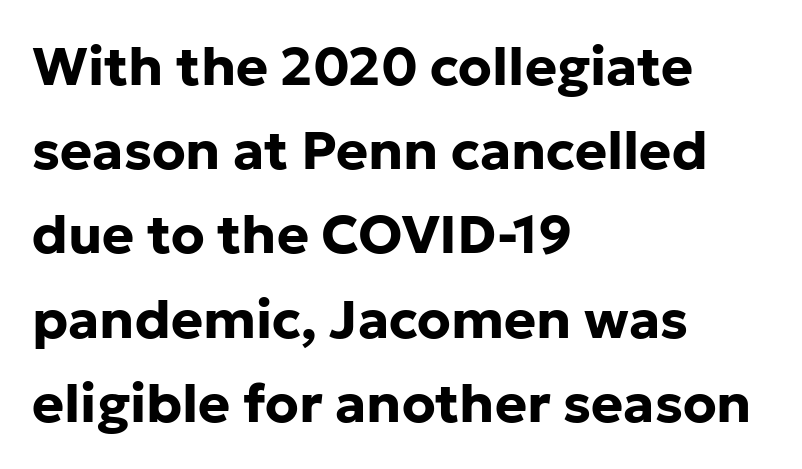
{"serif": "no", "italic": "no", "bold": "yes", "weight": "bold", "width": "normal", "stroke_contrast": "low", "x_height": "medium", "monospaced": "no", "underline": "no", "align": "left", "line_spacing": "normal", "line_spacing_ratio": 1.56, "letter_spacing": "normal", "letter_spacing_em": 0.0, "glyph_px": 54}
